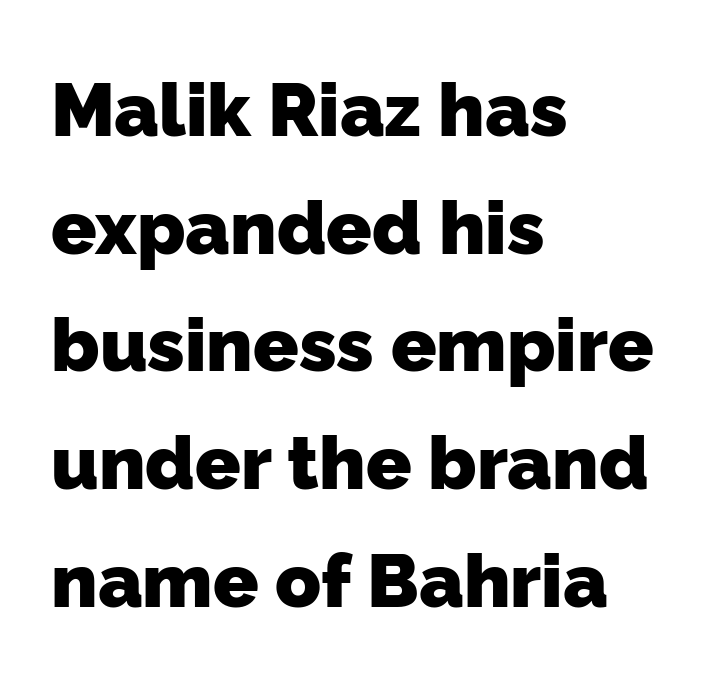
The image shows 75 px heavy sans-serif type; set left-aligned, normal line spacing (1.57x), normal letter spacing, not underlined; low stroke contrast and a medium x-height.
